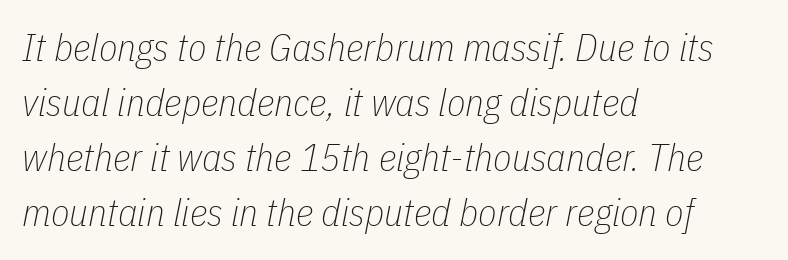
Q: Is the text bold? A: No.
Q: Is the text italic (slanted)? A: Yes, it leans right by about 11 degrees.
Q: Is the text underlined? A: No.
Q: How is the paragraph aligned? A: Left-aligned.
Q: Is the spacing between letters normal or unusually wide? A: Normal.
Q: Is the spacing between lines tight, normal or loose? A: Normal.
Q: Width (condensed, normal, or wide)? A: Condensed.
Q: Stroke contrast? A: Low.
Q: x-height? A: Medium.
Q: Monospaced? A: No.
